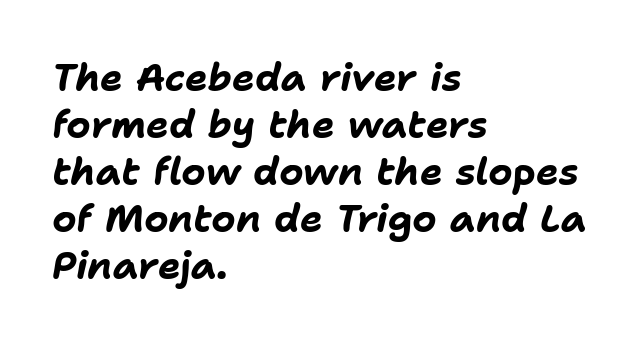
Q: Is the text bold? A: Yes.
Q: Is the text italic (slanted)? A: Yes, it leans right by about 11 degrees.
Q: Is the text underlined? A: No.
Q: How is the paragraph aligned? A: Left-aligned.
Q: Is the spacing between letters normal or unusually wide? A: Normal.
Q: Width (condensed, normal, or wide)? A: Normal.
Q: Stroke contrast? A: Low.
Q: x-height? A: Medium.
Q: Monospaced? A: No.
